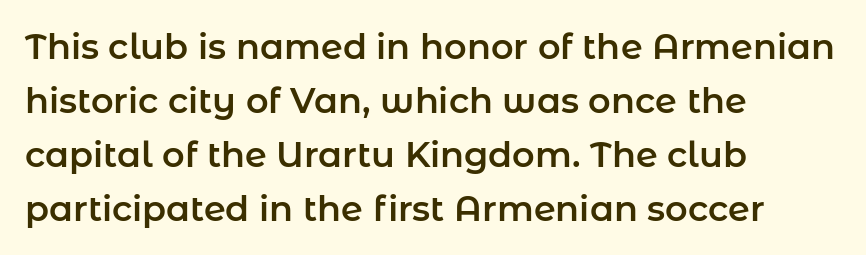
The image shows 35 px sans-serif type, upright; set left-aligned, normal line spacing (1.54x), normal letter spacing, not underlined; low stroke contrast and a medium x-height.
